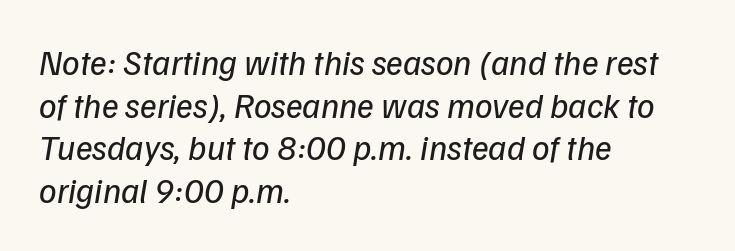
Every row of glyphs begins at an identical x-position on the left. Is the type slanted? Yes — the strokes lean at a clear angle. This reads as an unemphasized weight, regular at the heaviest. Character widths vary here, with narrow letters taking less room than wide ones.
